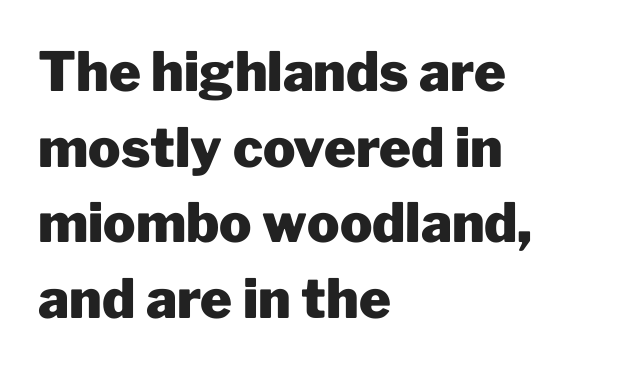
Weight check: bold — yes, fully. Nobody drew a line under any word here. These lines are rendered in a variable-pitch font. Observe the ordinary spacing: letters are neighbours, not strangers.
